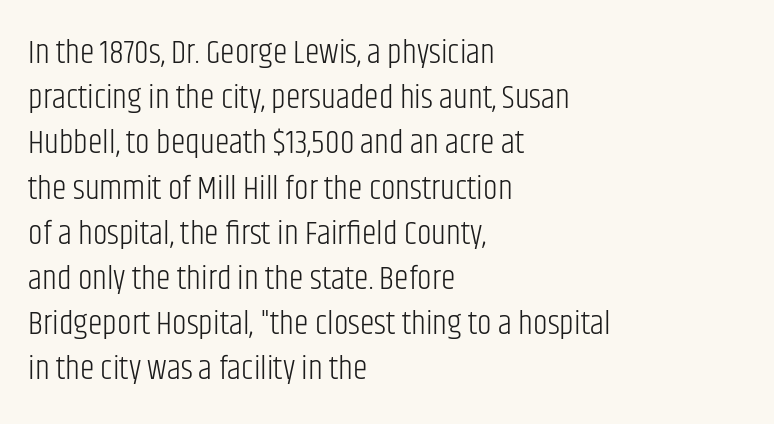
The image shows 33 px light, condensed sans-serif type, upright; set left-aligned, normal line spacing (1.37x), normal letter spacing, not underlined; low stroke contrast and a large x-height.
